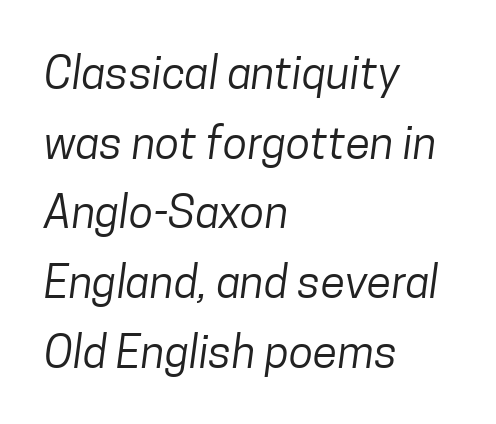
Q: Is the text bold? A: No.
Q: Is the typeface a serif or a sans-serif typeface? A: Sans-serif.
Q: Is the text underlined? A: No.
Q: How is the paragraph aligned? A: Left-aligned.
Q: Is the spacing between letters normal or unusually wide? A: Normal.
Q: Is the spacing between lines tight, normal or loose? A: Normal.
Q: Width (condensed, normal, or wide)? A: Condensed.
Q: Stroke contrast? A: Low.
Q: x-height? A: Medium.
Q: Monospaced? A: No.
